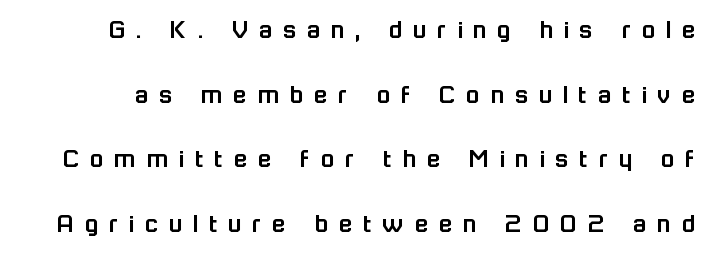
The image shows 28 px sans-serif type, upright; set loose line spacing (2.31x), unusually wide letter spacing (+0.38 em), not underlined; low stroke contrast and a medium x-height.
